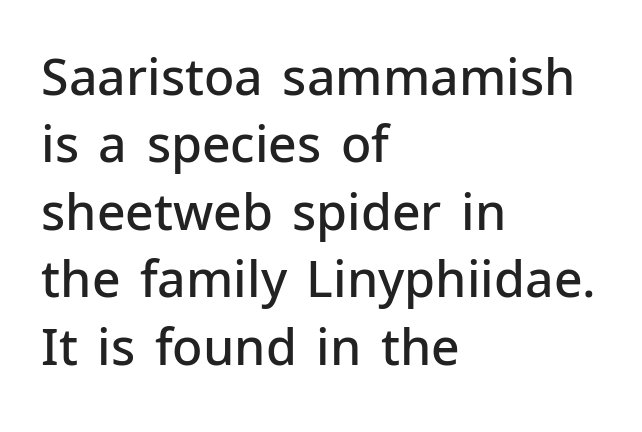
The image shows 50 px semibold sans-serif type, upright; set left-aligned, normal line spacing (1.35x), normal letter spacing, not underlined; low stroke contrast and a medium x-height.
